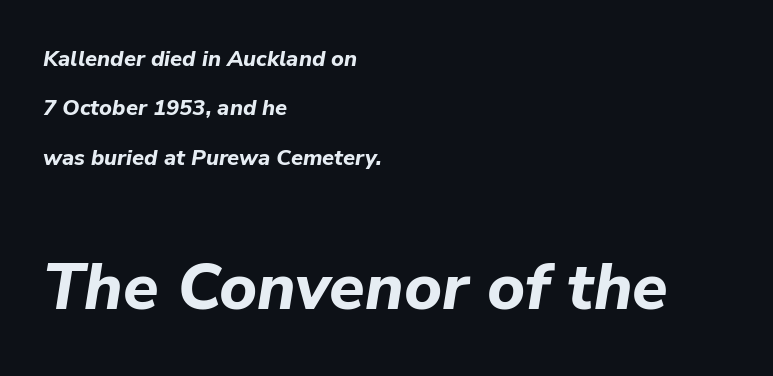
{"italic": "yes", "lean": "right", "slant_degrees": 9, "bold": "yes", "weight": "bold", "width": "normal", "stroke_contrast": "low", "x_height": "medium", "monospaced": "no", "underline": "no", "align": "left", "line_spacing": "loose", "line_spacing_ratio": 2.25, "letter_spacing": "normal", "letter_spacing_em": 0.0, "larger_block": "second", "size_ratio": 2.95, "glyph_px": 65}
